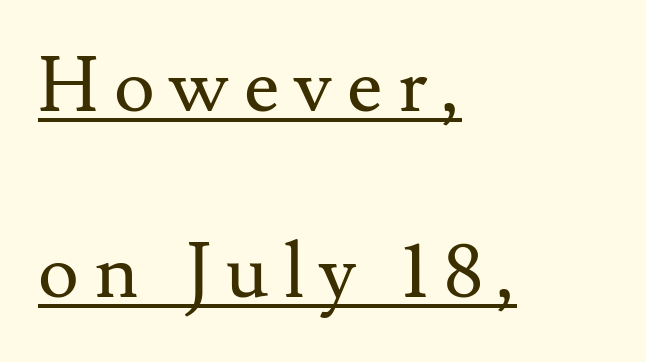
{"serif": "yes", "italic": "no", "bold": "no", "weight": "regular", "width": "normal", "stroke_contrast": "medium", "x_height": "small", "monospaced": "no", "underline": "yes", "align": "left", "line_spacing": "loose", "line_spacing_ratio": 2.42, "letter_spacing": "wide", "letter_spacing_em": 0.2, "glyph_px": 77}
